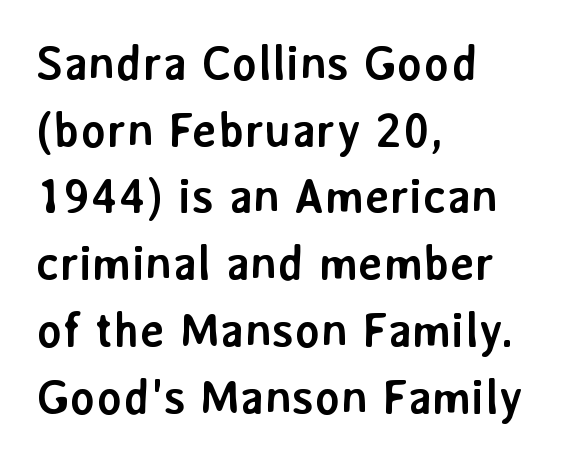
Q: Is the text bold? A: Yes.
Q: Is the text italic (slanted)? A: No, it is upright.
Q: Is the typeface a serif or a sans-serif typeface? A: Sans-serif.
Q: Is the text underlined? A: No.
Q: How is the paragraph aligned? A: Left-aligned.
Q: Is the spacing between letters normal or unusually wide? A: Normal.
Q: Is the spacing between lines tight, normal or loose? A: Normal.
Q: Width (condensed, normal, or wide)? A: Normal.
Q: Stroke contrast? A: Low.
Q: x-height? A: Medium.
Q: Monospaced? A: No.
